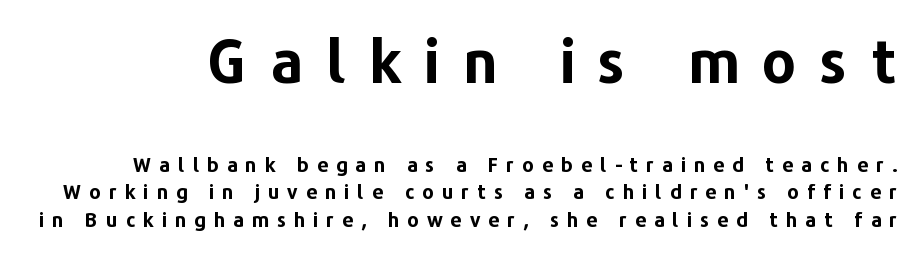
{"serif": "no", "italic": "no", "bold": "yes", "weight": "bold", "width": "normal", "stroke_contrast": "low", "x_height": "medium", "monospaced": "no", "underline": "no", "line_spacing": "normal", "line_spacing_ratio": 1.37, "letter_spacing": "wide", "letter_spacing_em": 0.39, "larger_block": "first", "size_ratio": 2.95, "glyph_px": 59}
